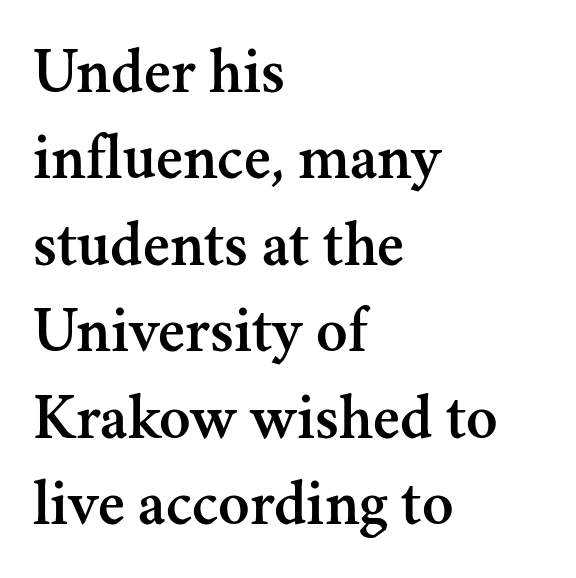
The image shows 65 px serif type, upright; set left-aligned, normal line spacing (1.33x), normal letter spacing, not underlined; medium stroke contrast and a small x-height.
